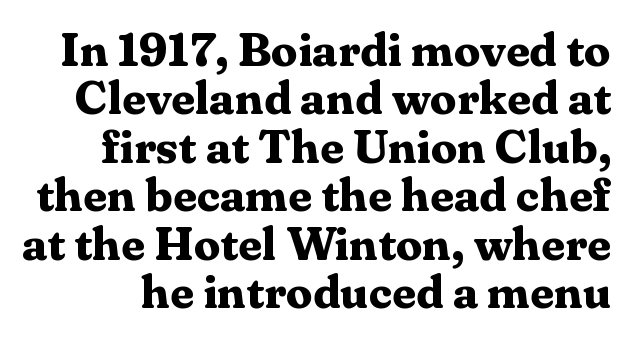
Q: Is the text bold? A: Yes.
Q: Is the text italic (slanted)? A: No, it is upright.
Q: Is the typeface a serif or a sans-serif typeface? A: Serif.
Q: Is the text underlined? A: No.
Q: Is the spacing between letters normal or unusually wide? A: Normal.
Q: Is the spacing between lines tight, normal or loose? A: Tight.
Q: Width (condensed, normal, or wide)? A: Normal.
Q: Stroke contrast? A: Medium.
Q: x-height? A: Medium.
Q: Monospaced? A: No.
